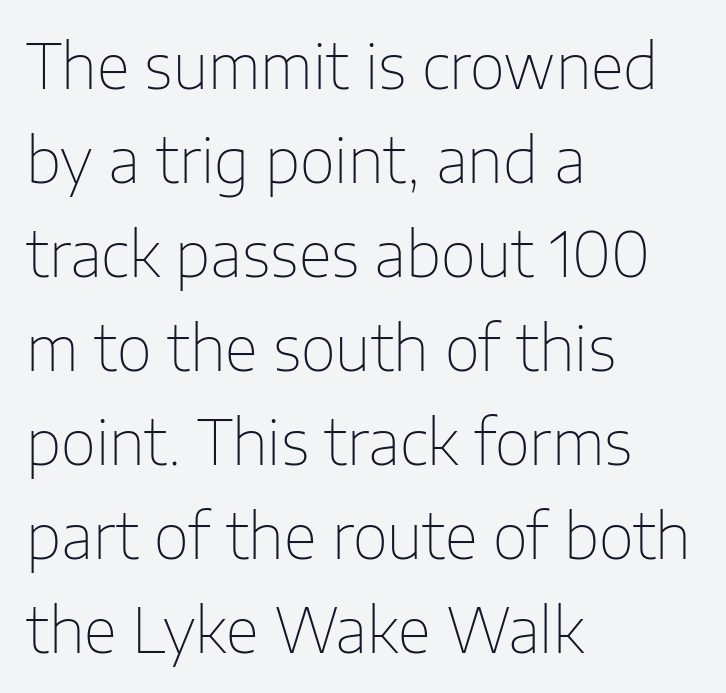
Note: no serifs on the glyphs. A typesetter would call this zero additional tracking. This rendering features lettering with no underline. The rendering anchors every line to the left-hand side. The lettering stays uniformly vertical, giving the passage a roman look.
